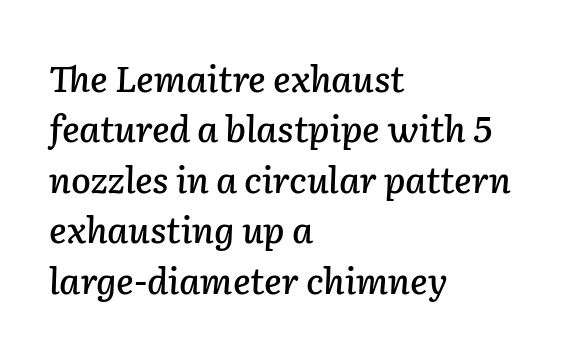
{"italic": "yes", "lean": "right", "slant_degrees": 2, "width": "normal", "stroke_contrast": "low", "x_height": "medium", "monospaced": "no", "underline": "no", "align": "left", "line_spacing": "normal", "line_spacing_ratio": 1.4, "letter_spacing": "normal", "letter_spacing_em": 0.0, "glyph_px": 36}
